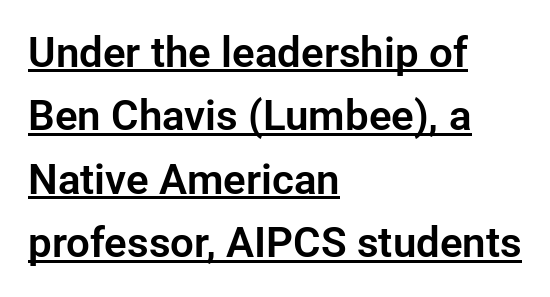
The image shows 42 px sans-serif type, upright; set left-aligned, normal line spacing (1.51x), normal letter spacing, underlined; low stroke contrast and a medium x-height.
